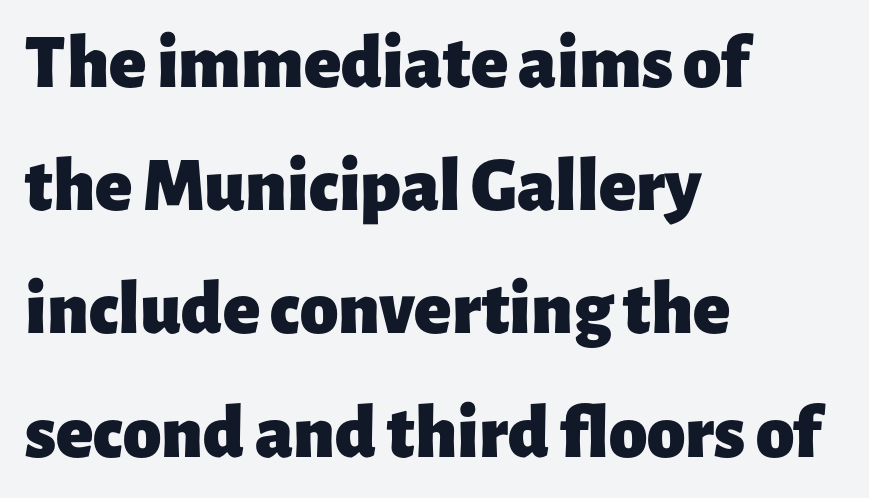
Q: Is the text bold? A: Yes.
Q: Is the text italic (slanted)? A: No, it is upright.
Q: Is the typeface a serif or a sans-serif typeface? A: Sans-serif.
Q: Is the text underlined? A: No.
Q: How is the paragraph aligned? A: Left-aligned.
Q: Is the spacing between letters normal or unusually wide? A: Normal.
Q: Is the spacing between lines tight, normal or loose? A: Normal.
Q: Width (condensed, normal, or wide)? A: Normal.
Q: Stroke contrast? A: Low.
Q: x-height? A: Medium.
Q: Monospaced? A: No.
